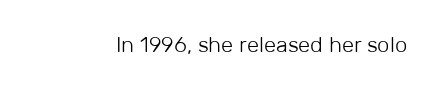
Q: Is the text bold? A: No.
Q: Is the text italic (slanted)? A: No, it is upright.
Q: Is the text underlined? A: No.
Q: Is the spacing between letters normal or unusually wide? A: Normal.
